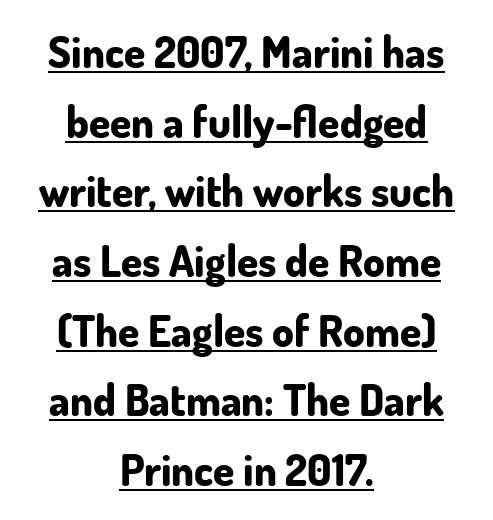
Q: Is the text bold? A: Yes.
Q: Is the text italic (slanted)? A: No, it is upright.
Q: Is the typeface a serif or a sans-serif typeface? A: Sans-serif.
Q: Is the text underlined? A: Yes.
Q: How is the paragraph aligned? A: Centered.
Q: Is the spacing between letters normal or unusually wide? A: Normal.
Q: Is the spacing between lines tight, normal or loose? A: Normal.
Q: Width (condensed, normal, or wide)? A: Normal.
Q: Stroke contrast? A: Low.
Q: x-height? A: Small.
Q: Monospaced? A: No.
